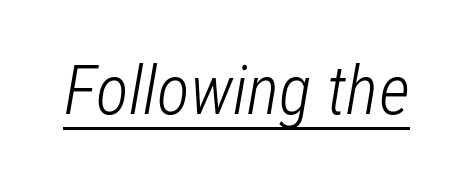
{"italic": "yes", "lean": "right", "slant_degrees": 12, "bold": "no", "weight": "light", "width": "condensed", "stroke_contrast": "low", "x_height": "medium", "monospaced": "no", "underline": "yes", "letter_spacing": "normal", "letter_spacing_em": 0.0, "glyph_px": 68}
